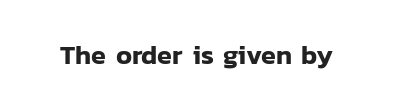
This rendering leaves character spacing at its baseline value. Has an underline been added? It has not. No italicization has been applied; the sample stays upright.
